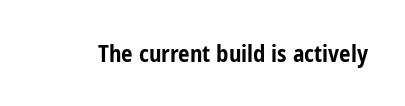
{"italic": "no", "bold": "yes", "underline": "no", "letter_spacing": "normal", "letter_spacing_em": 0.0, "glyph_px": 23}
